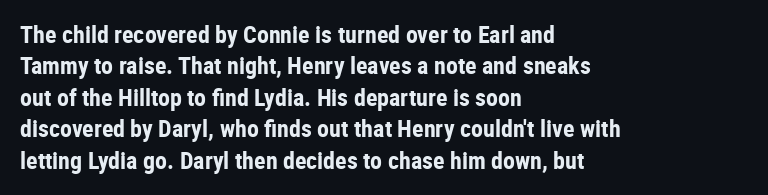
The image shows 24 px bold type, upright; set left-aligned, normal line spacing (1.31x), normal letter spacing, not underlined.
